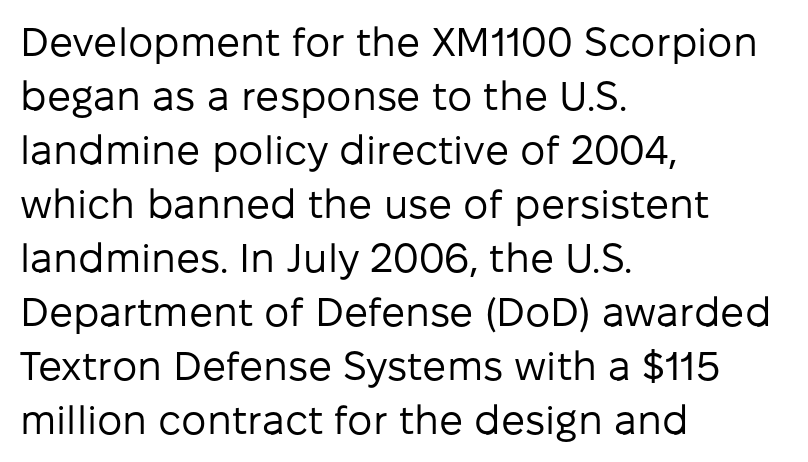
Each word holds together tightly as a unit, with standard inter-letter gaps. The rendering uses natural spacing where letterforms have individual widths. No chunkiness to these letters — they're not bold. This sample is left-justified, so line endings fall wherever the words run out.
